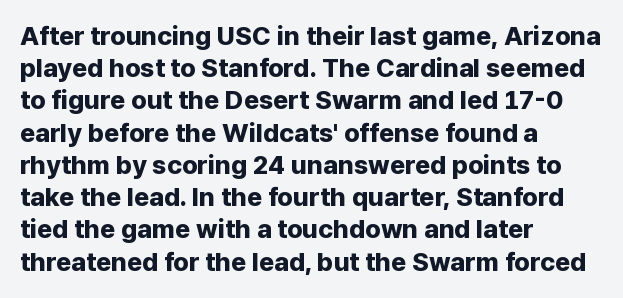
Q: Is the text bold? A: Yes.
Q: Is the text italic (slanted)? A: No, it is upright.
Q: Is the text underlined? A: No.
Q: How is the paragraph aligned? A: Left-aligned.
Q: Is the spacing between letters normal or unusually wide? A: Normal.
